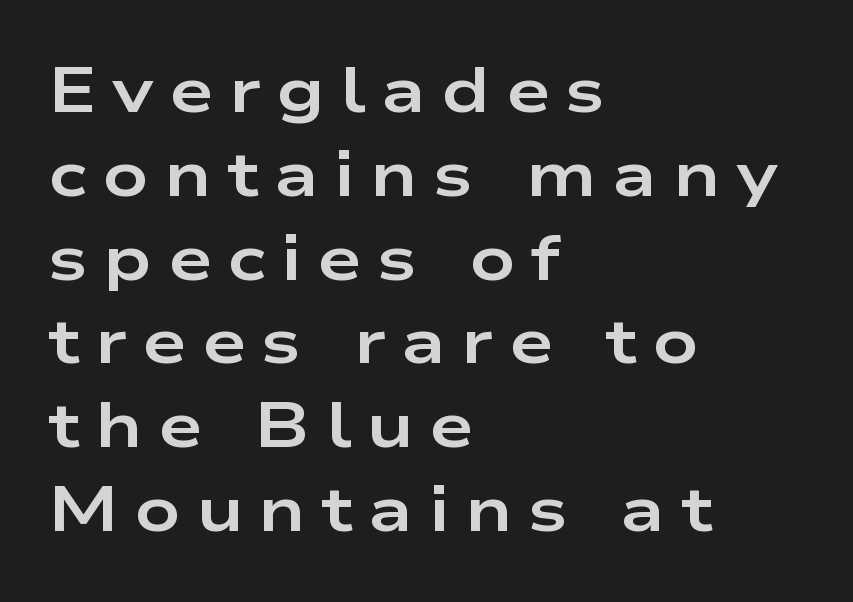
The image shows 63 px bold, wide sans-serif type, upright; set left-aligned, normal line spacing (1.33x), unusually wide letter spacing (+0.25 em), not underlined; low stroke contrast and a medium x-height.
